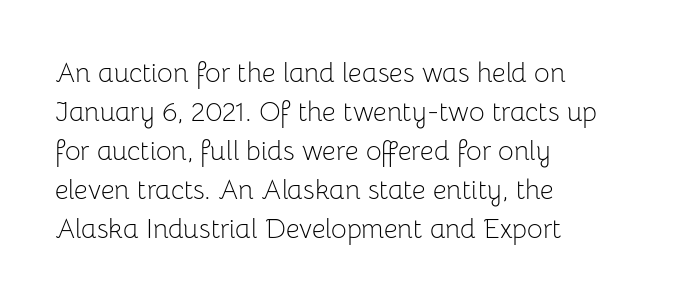
The image shows 27 px text type, upright; set left-aligned, normal line spacing (1.44x), normal letter spacing, not underlined.
